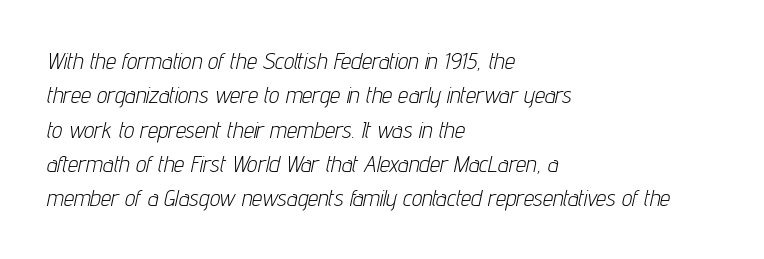
{"italic": "yes", "lean": "right", "slant_degrees": 12, "bold": "no", "underline": "no", "align": "left", "line_spacing": "normal", "line_spacing_ratio": 1.49, "letter_spacing": "normal", "letter_spacing_em": 0.0, "glyph_px": 23}
